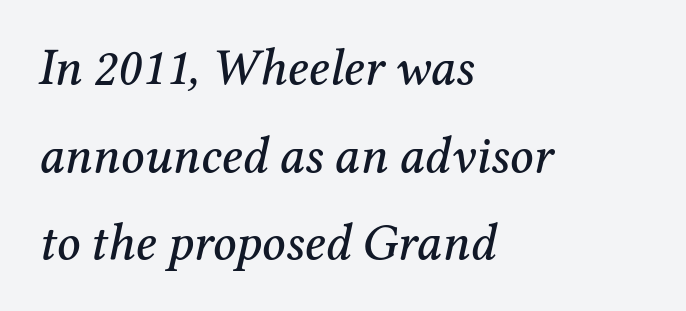
Descender tails drop into unmarked territory. There's an unmistakable incline to the writing here. Characters follow at the spacing the type designer built in. Looks like regular typesetting: each glyph gets only the width it needs. Is this a sans? No — the strokes have serifs.
